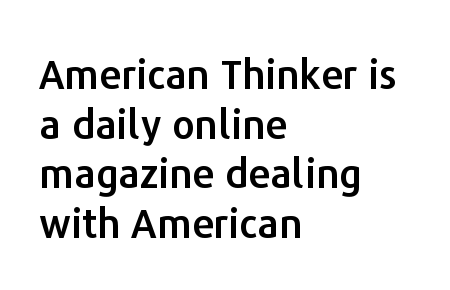
{"serif": "no", "italic": "no", "width": "normal", "stroke_contrast": "low", "x_height": "medium", "monospaced": "no", "underline": "no", "align": "left", "line_spacing_ratio": 1.24, "letter_spacing": "normal", "letter_spacing_em": 0.0, "glyph_px": 40}
